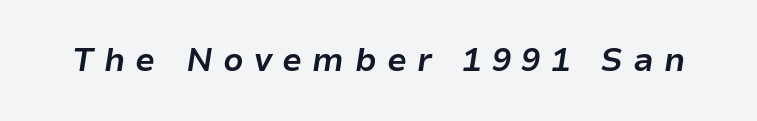
The image shows 32 px bold type, italic (leaning right); set unusually wide letter spacing (+0.32 em), not underlined; low stroke contrast and a medium x-height.
